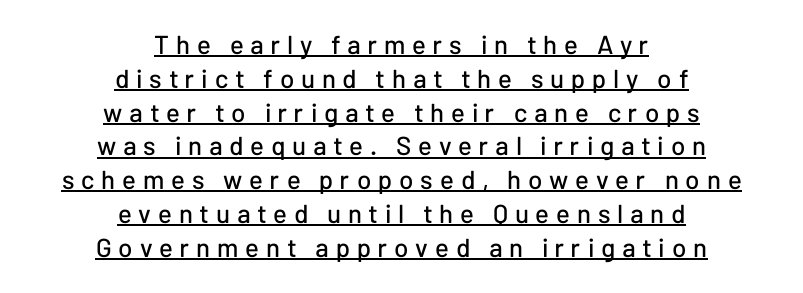
The image shows 26 px text type, upright; set centered, normal line spacing (1.3x), unusually wide letter spacing (+0.26 em), underlined.
